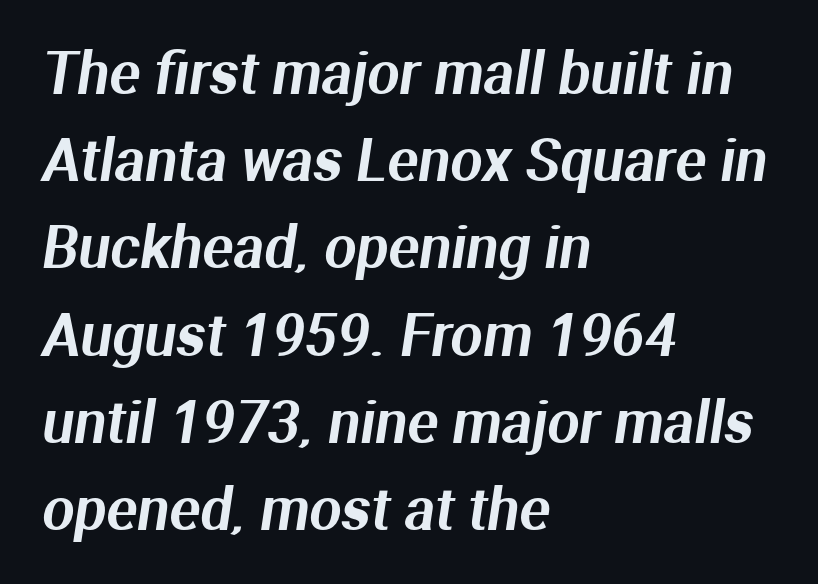
{"serif": "no", "width": "normal", "stroke_contrast": "medium", "x_height": "medium", "monospaced": "no", "underline": "no", "align": "left", "line_spacing": "normal", "line_spacing_ratio": 1.53, "letter_spacing": "normal", "letter_spacing_em": 0.0, "glyph_px": 57}
